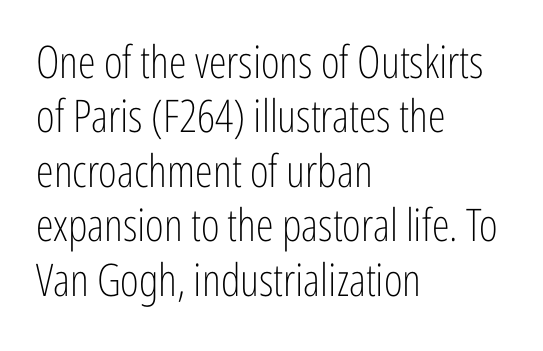
Q: Is the text bold? A: No.
Q: Is the text italic (slanted)? A: No, it is upright.
Q: Is the typeface a serif or a sans-serif typeface? A: Sans-serif.
Q: Is the text underlined? A: No.
Q: How is the paragraph aligned? A: Left-aligned.
Q: Is the spacing between letters normal or unusually wide? A: Normal.
Q: Width (condensed, normal, or wide)? A: Condensed.
Q: Stroke contrast? A: Low.
Q: x-height? A: Medium.
Q: Monospaced? A: No.
